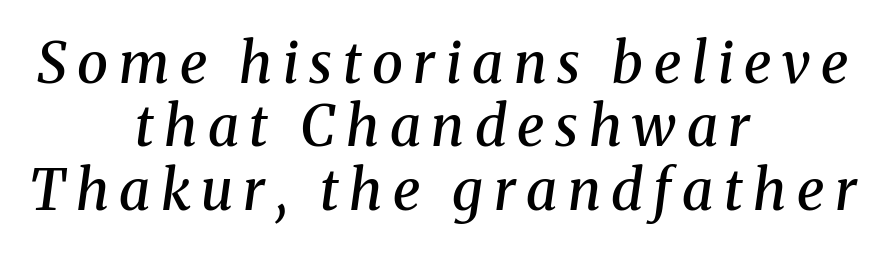
Q: Is the text bold? A: Semi-bold.
Q: Is the text italic (slanted)? A: Yes, it leans right by about 8 degrees.
Q: Is the typeface a serif or a sans-serif typeface? A: Serif.
Q: Is the text underlined? A: No.
Q: How is the paragraph aligned? A: Centered.
Q: Is the spacing between lines tight, normal or loose? A: Tight.
Q: Width (condensed, normal, or wide)? A: Normal.
Q: Stroke contrast? A: Medium.
Q: x-height? A: Medium.
Q: Monospaced? A: No.
